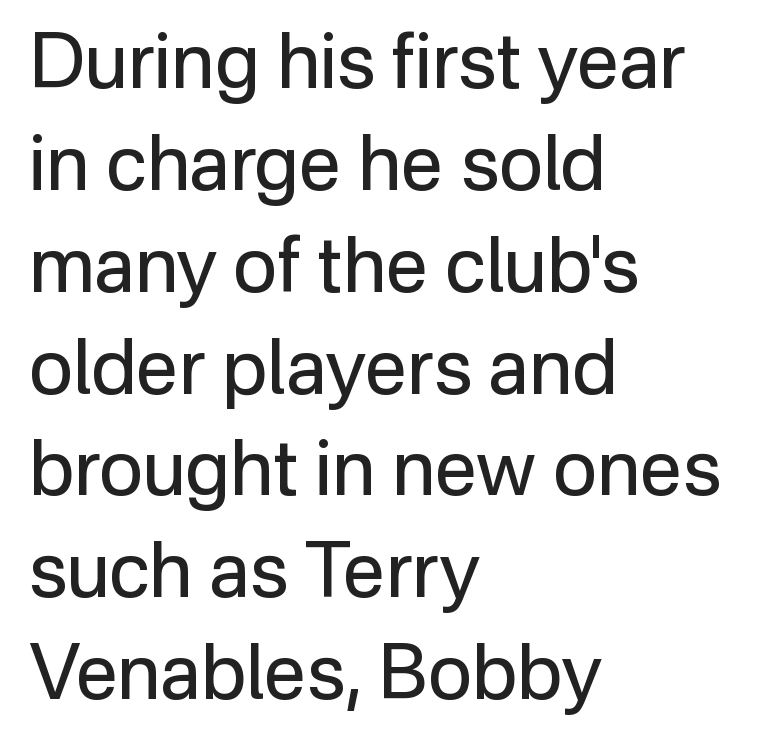
Q: Is the text bold? A: No.
Q: Is the text italic (slanted)? A: No, it is upright.
Q: Is the typeface a serif or a sans-serif typeface? A: Sans-serif.
Q: Is the text underlined? A: No.
Q: How is the paragraph aligned? A: Left-aligned.
Q: Is the spacing between letters normal or unusually wide? A: Normal.
Q: Is the spacing between lines tight, normal or loose? A: Normal.
Q: Width (condensed, normal, or wide)? A: Normal.
Q: Stroke contrast? A: Low.
Q: x-height? A: Medium.
Q: Monospaced? A: No.
